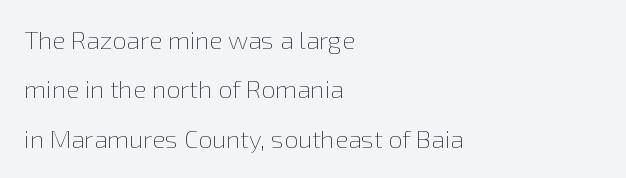
Does the copy run flush right? No — it runs flush left. A quiet, ordinary-to-light weight characterises the typeface. Is there much room between lines? Yes — plenty of vertical air separates them. Letter spacing: default. Nobody drew a line under any word here. Italic? Not at all — the glyphs are vertical.
